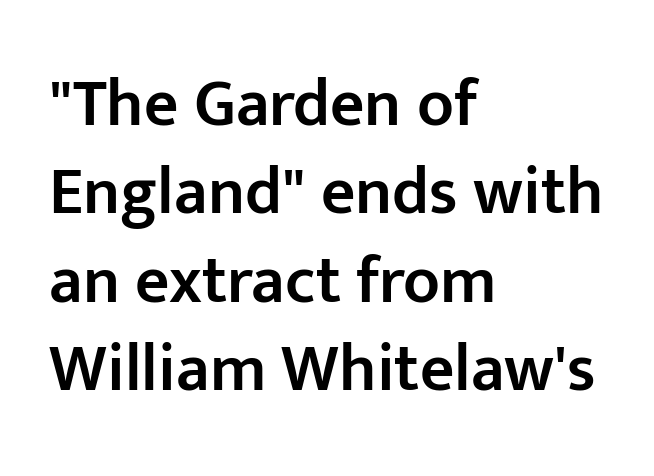
Note the varied advance widths — an 'i' is clearly narrower than an 'm'. Characters follow at the spacing the type designer built in. The rows are spaced the way most documents space them. Tall strokes in this sample are plumb rather than angled. Serif or sans? Sans — the stroke terminals are bare.
